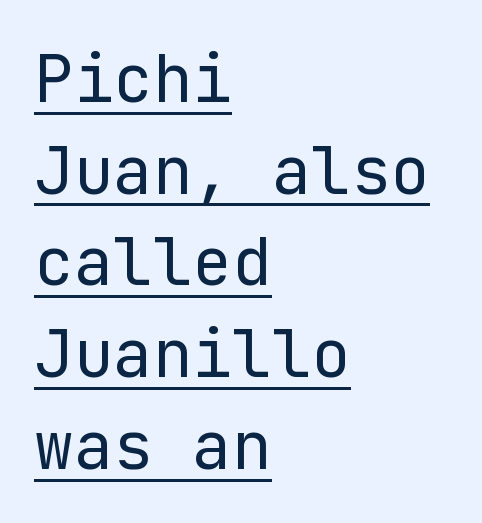
Counters stay open thanks to moderate or lighter strokes. Line beginnings align vertically; line endings do not. Does extra space separate the letters? No, they use regular spacing. The line-height multiplier appears to be the usual default. It's the straight-up-and-down kind of type. Quick note: underline on.
